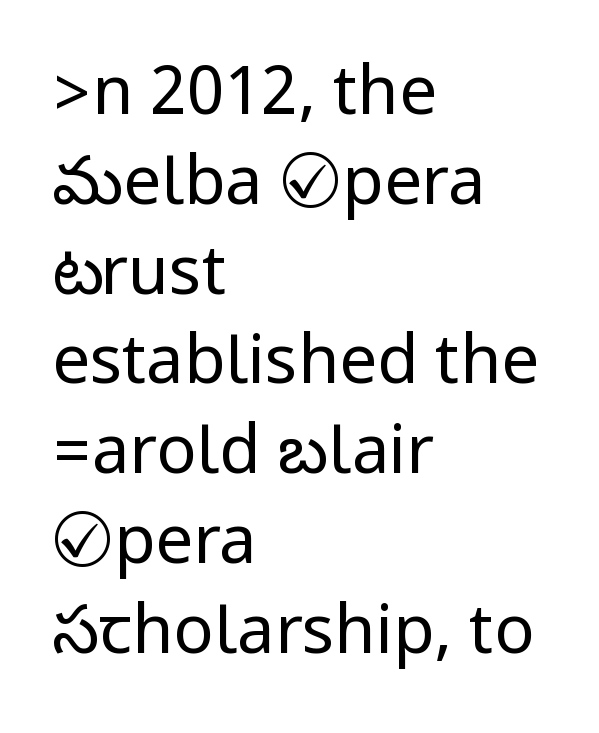
The image shows 67 px regular-weight, condensed sans-serif type, upright; set left-aligned, normal line spacing (1.34x), normal letter spacing, not underlined; low stroke contrast.
